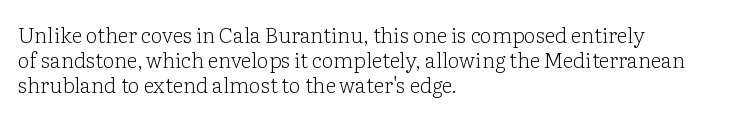
{"italic": "no", "bold": "no", "underline": "no", "align": "left", "line_spacing_ratio": 1.2, "letter_spacing": "normal", "letter_spacing_em": 0.0, "glyph_px": 21}
